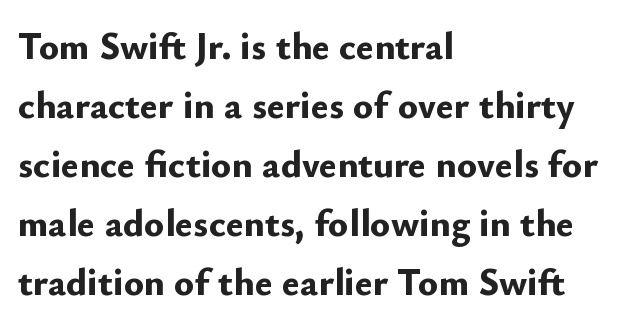
The image shows 38 px bold sans-serif type, upright; set left-aligned, normal line spacing (1.55x), normal letter spacing, not underlined; low stroke contrast and a small x-height.
